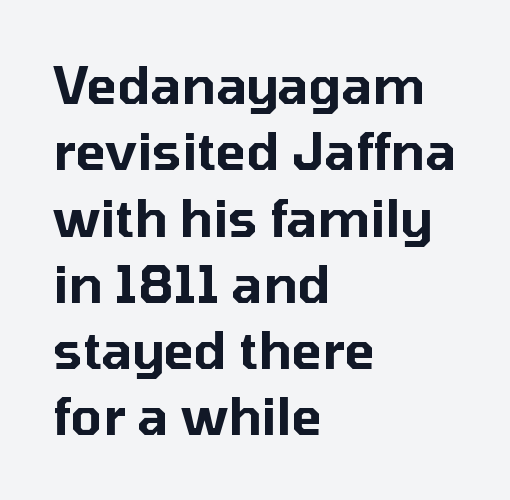
This sample uses an upright cut, with every glyph sitting square on the baseline. Just letters on the line, the space beneath them empty. The rendering uses natural spacing where letterforms have individual widths. Observe the ordinary spacing: letters are neighbours, not strangers. Vertical spacing — default. Each letter's strokes conclude bluntly, with no projecting serifs.
